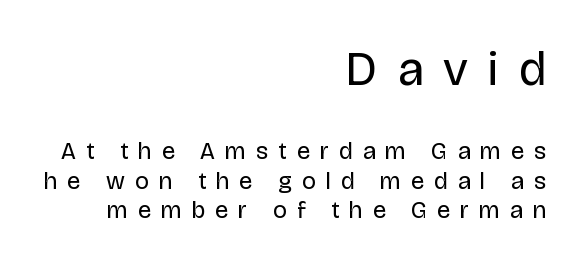
{"serif": "no", "italic": "no", "bold": "no", "weight": "regular", "width": "normal", "stroke_contrast": "low", "x_height": "large", "monospaced": "no", "underline": "no", "align": "right", "line_spacing_ratio": 1.21, "letter_spacing": "wide", "letter_spacing_em": 0.42, "larger_block": "first", "size_ratio": 2.0, "glyph_px": 48}
